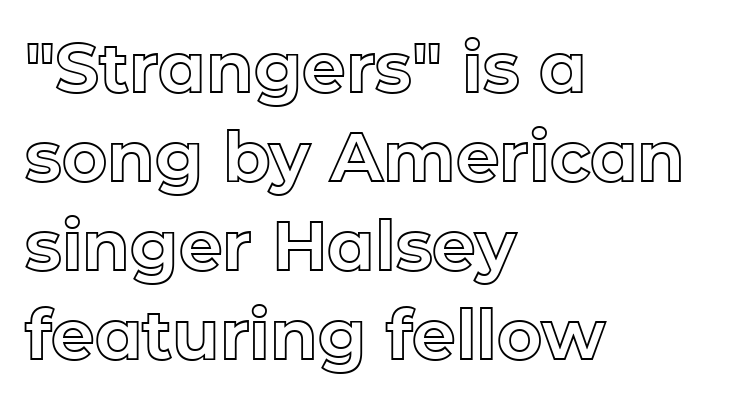
Q: Is the text italic (slanted)? A: No, it is upright.
Q: Is the text underlined? A: No.
Q: How is the paragraph aligned? A: Left-aligned.
Q: Is the spacing between letters normal or unusually wide? A: Normal.
Q: Is the spacing between lines tight, normal or loose? A: Normal.
Q: Width (condensed, normal, or wide)? A: Normal.
Q: x-height? A: Medium.
Q: Monospaced? A: No.
